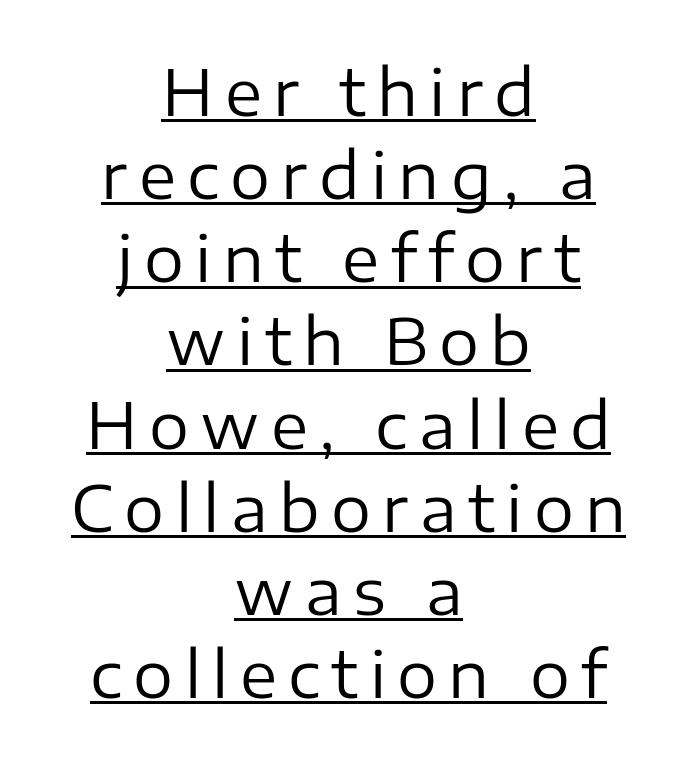
{"serif": "no", "italic": "no", "bold": "no", "weight": "regular", "width": "normal", "stroke_contrast": "low", "x_height": "medium", "monospaced": "no", "underline": "yes", "align": "center", "line_spacing": "normal", "line_spacing_ratio": 1.32, "glyph_px": 63}
